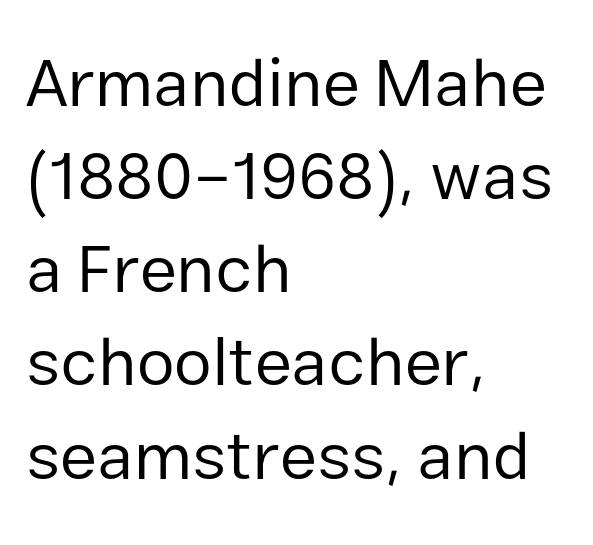
Q: Is the text bold? A: No.
Q: Is the text italic (slanted)? A: No, it is upright.
Q: Is the typeface a serif or a sans-serif typeface? A: Sans-serif.
Q: Is the text underlined? A: No.
Q: How is the paragraph aligned? A: Left-aligned.
Q: Is the spacing between letters normal or unusually wide? A: Normal.
Q: Is the spacing between lines tight, normal or loose? A: Normal.
Q: Width (condensed, normal, or wide)? A: Normal.
Q: Stroke contrast? A: Low.
Q: x-height? A: Medium.
Q: Monospaced? A: No.
